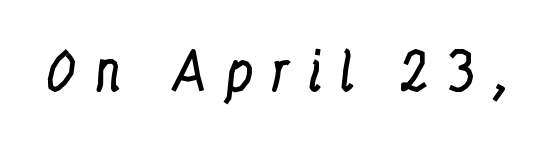
The image shows 52 px regular-weight, condensed serif type; set unusually wide letter spacing (+0.31 em), not underlined; low stroke contrast and a medium x-height.
